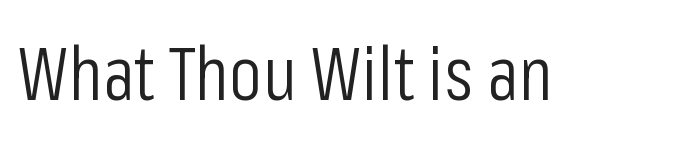
The image shows 75 px light, condensed sans-serif type, upright; set normal letter spacing, not underlined; low stroke contrast and a medium x-height.
